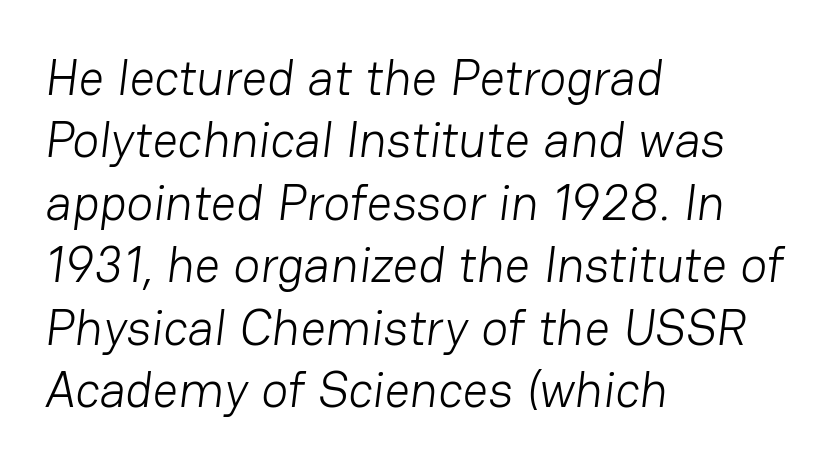
The image shows 50 px light sans-serif type; set left-aligned, normal line spacing (1.25x), normal letter spacing, not underlined; low stroke contrast and a medium x-height.
